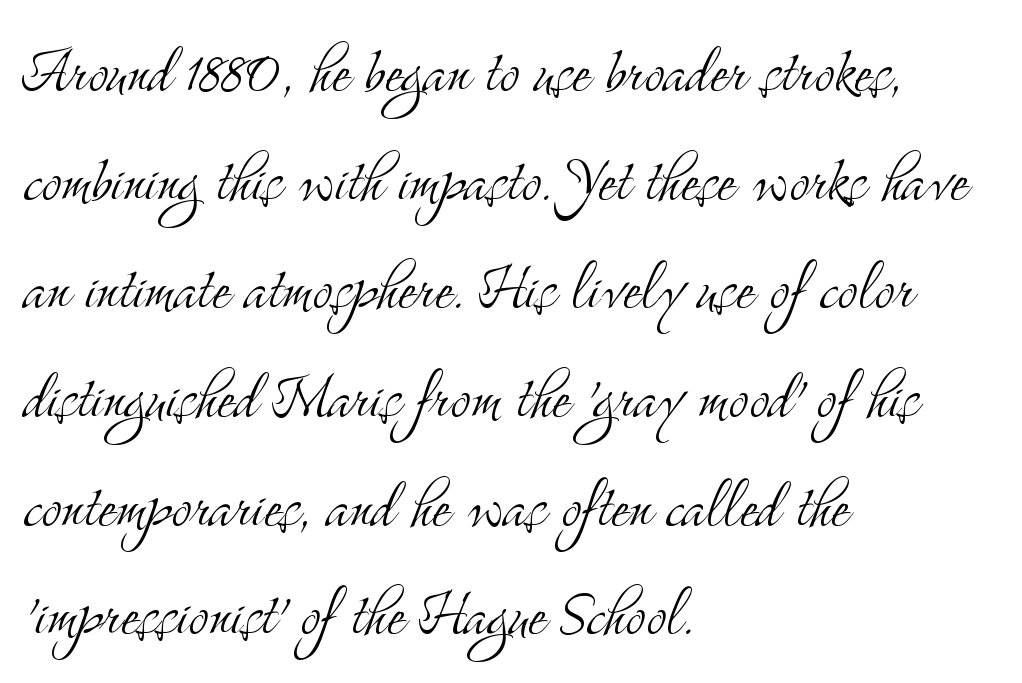
{"serif": "yes", "bold": "no", "weight": "light", "width": "condensed", "stroke_contrast": "medium", "x_height": "small", "monospaced": "no", "underline": "no", "align": "left", "line_spacing": "normal", "line_spacing_ratio": 1.43, "letter_spacing": "normal", "letter_spacing_em": 0.0, "glyph_px": 76}
